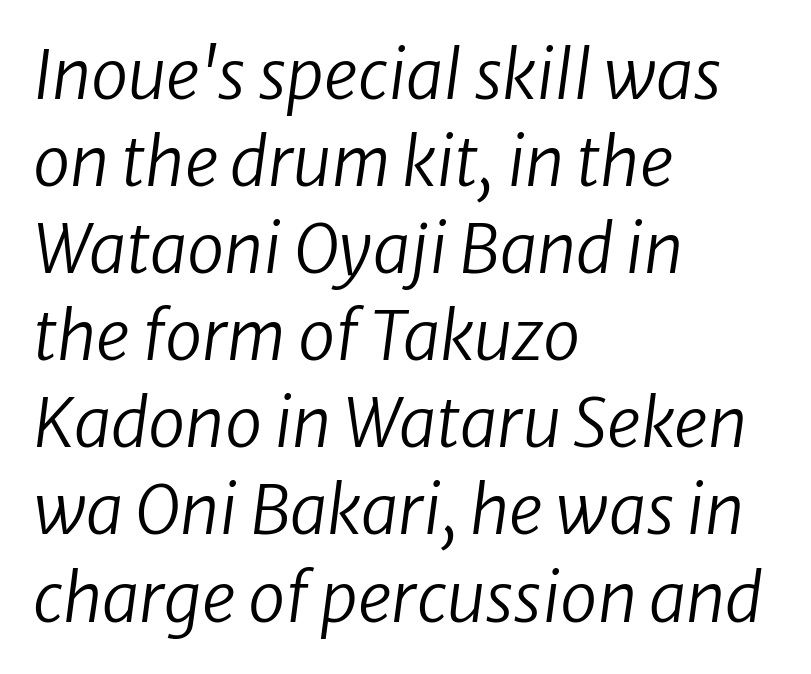
Weight class: somewhere from thin through regular. These lines are rendered in a variable-pitch font. The characters display no serif detailing; their extremities are plain. These lines keep a tight, regular rhythm from letter to letter. The lines in this sample share a left origin and differ only in where they stop. The gap between lines stays unmarked.
